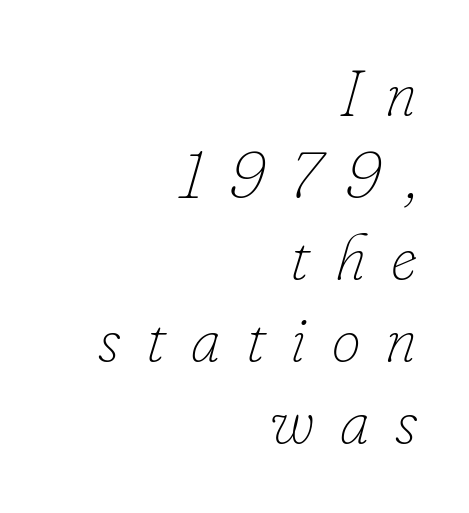
Q: Is the text bold? A: No.
Q: Is the text italic (slanted)? A: Yes, it leans right by about 16 degrees.
Q: Is the text underlined? A: No.
Q: How is the paragraph aligned? A: Right-aligned.
Q: Is the spacing between letters normal or unusually wide? A: Unusually wide.
Q: Is the spacing between lines tight, normal or loose? A: Normal.
Q: Width (condensed, normal, or wide)? A: Normal.
Q: Stroke contrast? A: Low.
Q: x-height? A: Small.
Q: Monospaced? A: No.
